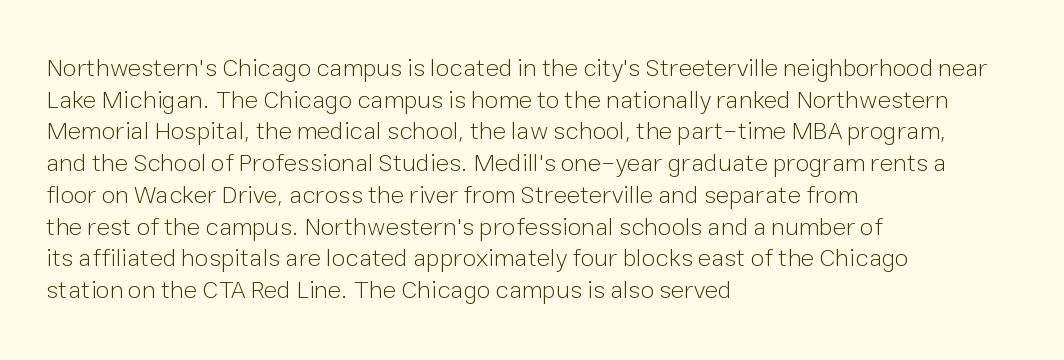
The image shows 25 px text type, upright; set left-aligned, normal line spacing (1.27x), normal letter spacing, not underlined.
